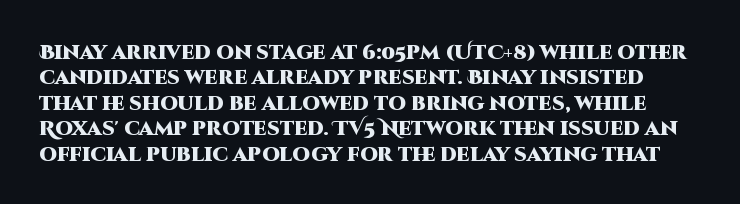
The image shows 20 px bold type, upright; set normal line spacing (1.27x), normal letter spacing, not underlined.
